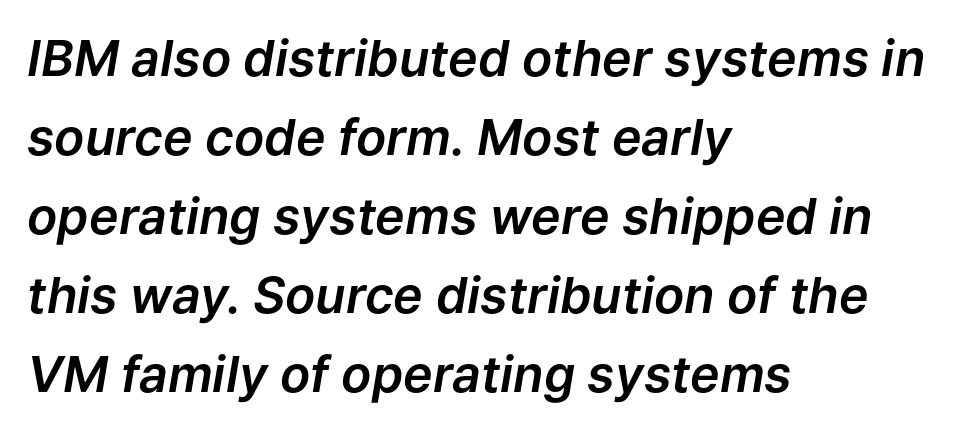
{"italic": "yes", "lean": "right", "slant_degrees": 9, "width": "normal", "stroke_contrast": "low", "x_height": "medium", "monospaced": "no", "underline": "no", "align": "left", "line_spacing": "normal", "line_spacing_ratio": 1.58, "letter_spacing": "normal", "letter_spacing_em": 0.0, "glyph_px": 50}
